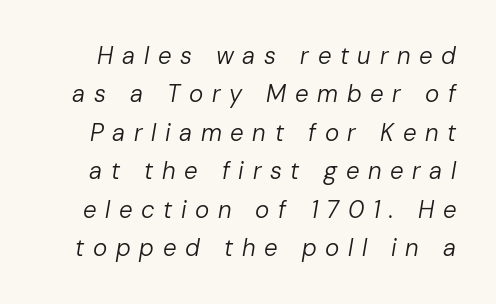
The image shows 24 px text type, italic (leaning right); set normal line spacing (1.6x), unusually wide letter spacing (+0.36 em), not underlined.
